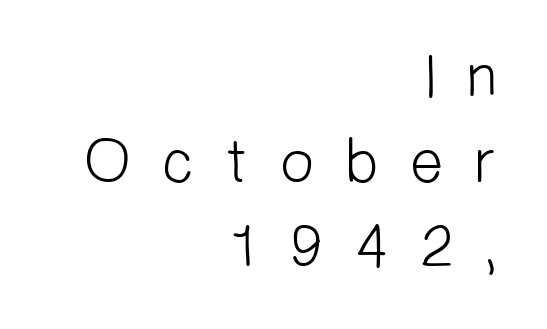
{"serif": "no", "bold": "no", "weight": "light", "width": "normal", "stroke_contrast": "low", "x_height": "medium", "monospaced": "no", "underline": "no", "align": "right", "line_spacing": "normal", "line_spacing_ratio": 1.37, "letter_spacing": "wide", "letter_spacing_em": 0.45, "glyph_px": 62}
